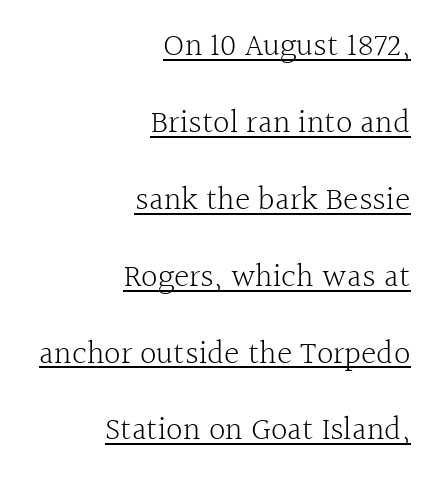
If you drew a line through each stem, it would be perfectly vertical. Here the glyphs are tracked normally, forming tight word shapes. This reads as an unemphasized weight, regular at the heaviest. These characters rest on top of a visible drawn line. Is this a sans? No — the strokes have serifs.
